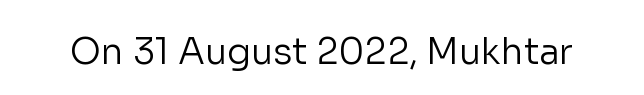
Q: Is the text bold? A: No.
Q: Is the text italic (slanted)? A: No, it is upright.
Q: Is the typeface a serif or a sans-serif typeface? A: Sans-serif.
Q: Is the text underlined? A: No.
Q: Is the spacing between letters normal or unusually wide? A: Normal.
Q: Width (condensed, normal, or wide)? A: Normal.
Q: Stroke contrast? A: Low.
Q: x-height? A: Medium.
Q: Monospaced? A: No.
